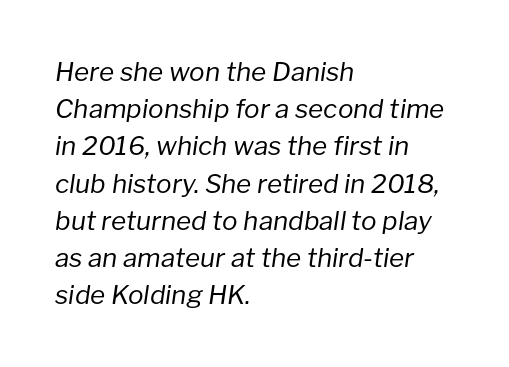
{"italic": "yes", "lean": "right", "slant_degrees": 8, "bold": "no", "underline": "no", "align": "left", "line_spacing": "normal", "line_spacing_ratio": 1.43, "letter_spacing": "normal", "letter_spacing_em": 0.0, "glyph_px": 26}
